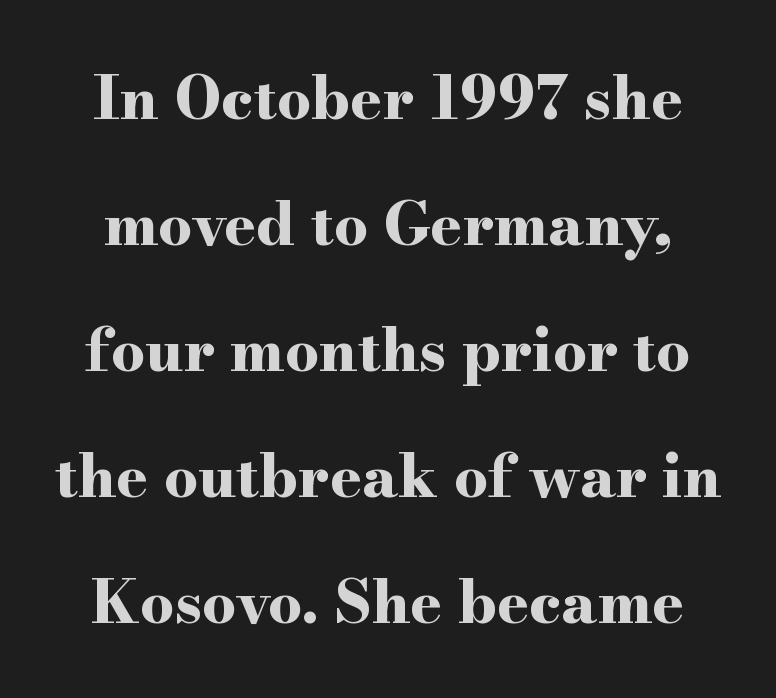
Q: Is the text bold? A: Yes.
Q: Is the text italic (slanted)? A: No, it is upright.
Q: Is the typeface a serif or a sans-serif typeface? A: Serif.
Q: Is the text underlined? A: No.
Q: Is the spacing between letters normal or unusually wide? A: Normal.
Q: Is the spacing between lines tight, normal or loose? A: Loose.
Q: Width (condensed, normal, or wide)? A: Wide.
Q: Stroke contrast? A: High.
Q: x-height? A: Small.
Q: Monospaced? A: No.
